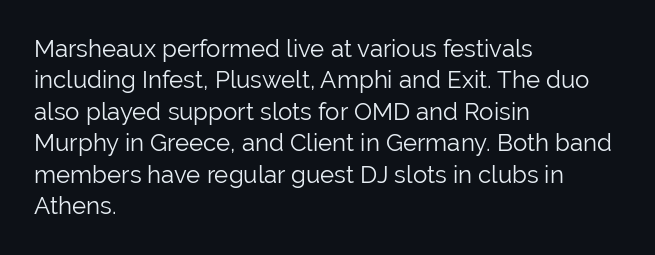
The image shows 24 px text type, upright; set left-aligned, normal line spacing (1.31x), normal letter spacing, not underlined.
